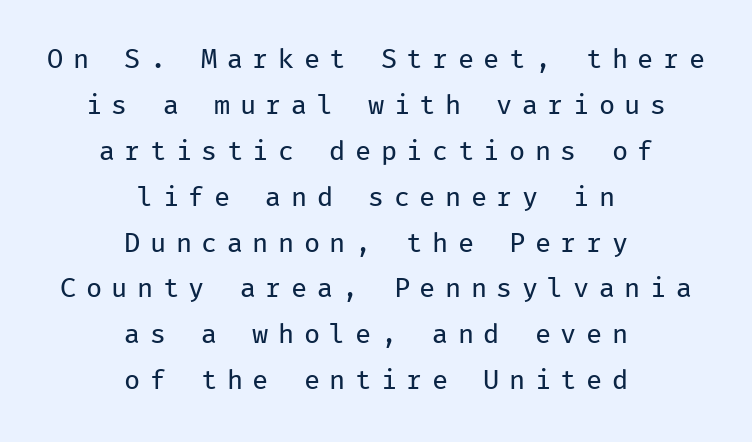
Q: Is the text bold? A: No.
Q: Is the text italic (slanted)? A: No, it is upright.
Q: Is the text underlined? A: No.
Q: How is the paragraph aligned? A: Centered.
Q: Is the spacing between letters normal or unusually wide? A: Unusually wide.
Q: Is the spacing between lines tight, normal or loose? A: Normal.
